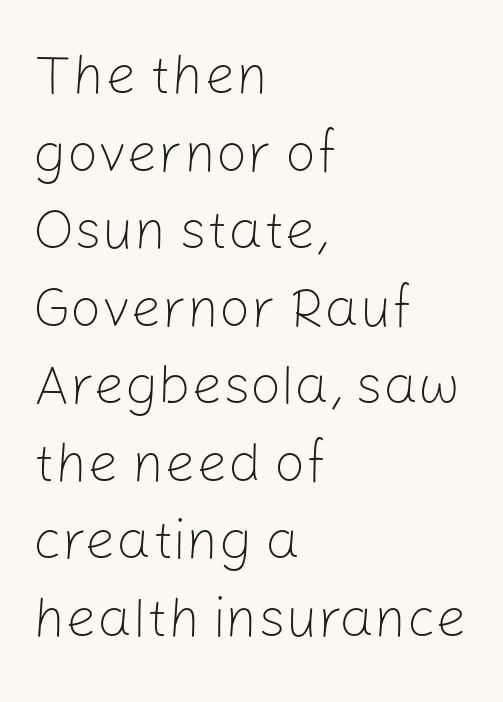
The image shows 55 px light sans-serif type, upright; set left-aligned, normal line spacing (1.41x), normal letter spacing, not underlined; low stroke contrast and a medium x-height.
